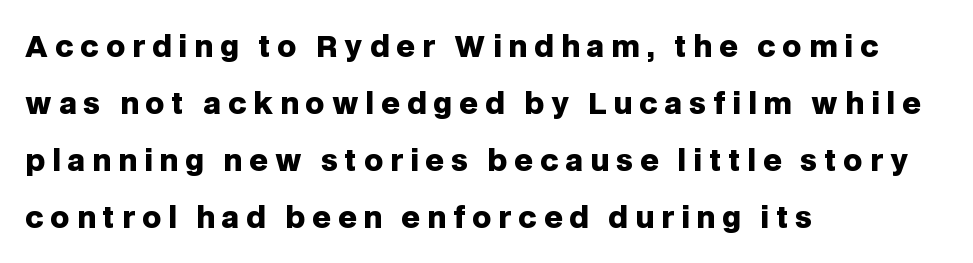
The image shows 29 px heavy sans-serif type, upright; set left-aligned, loose line spacing (1.97x), unusually wide letter spacing (+0.24 em), not underlined; low stroke contrast and a large x-height.
